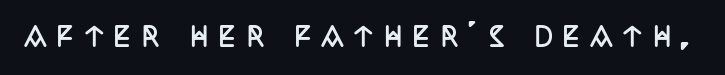
Between one letter and the next there's a generous, obvious gap. The space beneath each line is pristine and unruled. Does the weight exceed regular? Yes, all the way to bold. The letters stand upright; this is a roman face.
